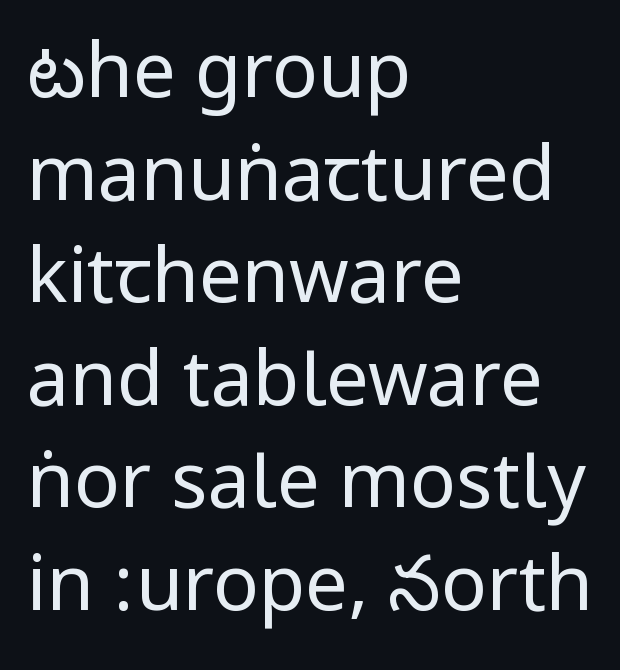
This is the regular roman posture of the typeface. The typesetter chose a ragged-right arrangement here. Summary of weight: not heavy and not bold. Notice how descenders clear the ascenders below comfortably — that's standard leading. Each word holds together tightly as a unit, with standard inter-letter gaps. The foot of each line stays bare and open.
